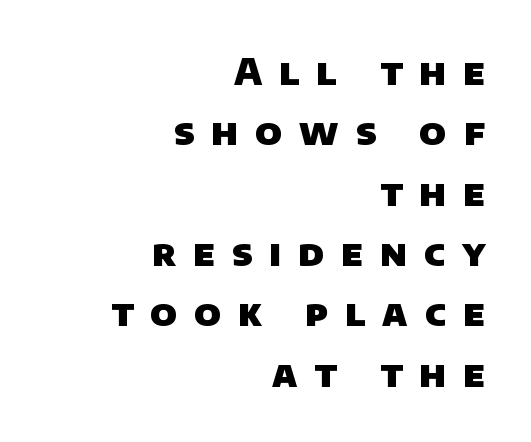
The image shows 37 px heavy sans-serif type; set right-aligned, normal line spacing (1.63x), unusually wide letter spacing (+0.46 em), not underlined; low stroke contrast and a large x-height.
